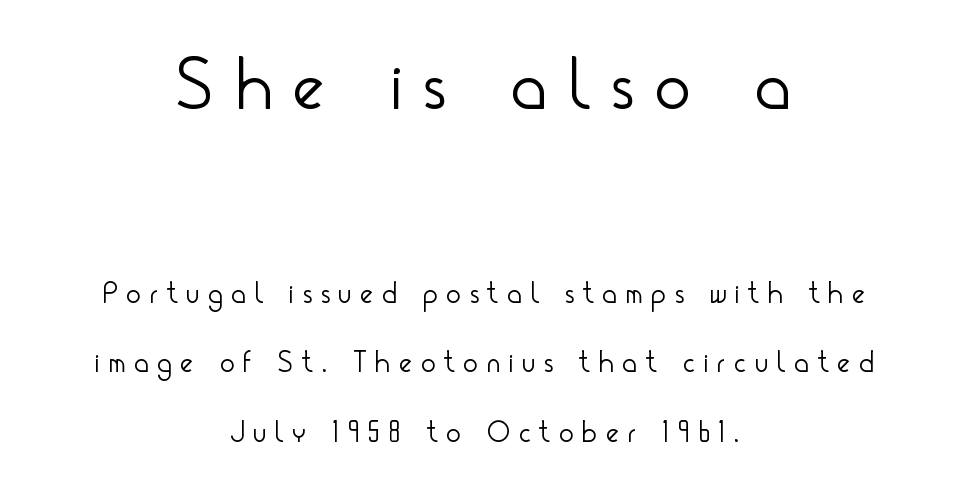
{"serif": "no", "italic": "no", "bold": "no", "weight": "light", "width": "condensed", "stroke_contrast": "low", "x_height": "small", "monospaced": "no", "underline": "no", "align": "center", "line_spacing": "loose", "line_spacing_ratio": 2.32, "letter_spacing": "wide", "letter_spacing_em": 0.31, "larger_block": "first", "size_ratio": 2.47, "glyph_px": 74}
